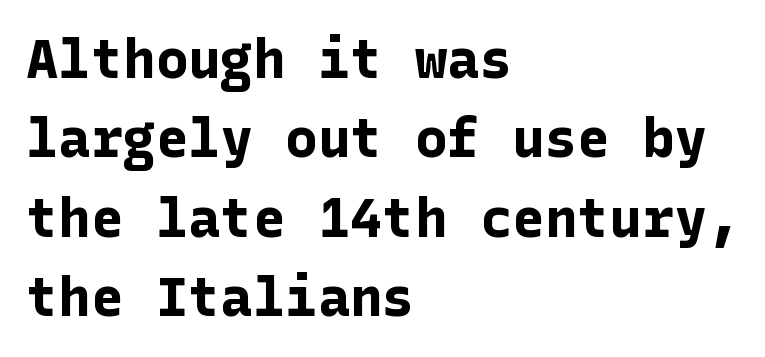
Q: Is the text bold? A: Yes.
Q: Is the text italic (slanted)? A: No, it is upright.
Q: Is the typeface a serif or a sans-serif typeface? A: Sans-serif.
Q: Is the text underlined? A: No.
Q: How is the paragraph aligned? A: Left-aligned.
Q: Is the spacing between letters normal or unusually wide? A: Normal.
Q: Is the spacing between lines tight, normal or loose? A: Normal.
Q: Width (condensed, normal, or wide)? A: Normal.
Q: Stroke contrast? A: Low.
Q: x-height? A: Medium.
